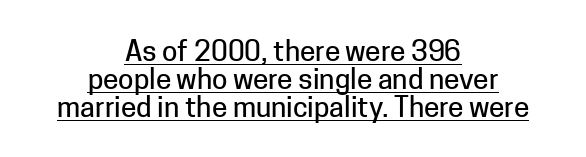
{"serif": "no", "italic": "no", "width": "normal", "stroke_contrast": "low", "x_height": "medium", "monospaced": "no", "underline": "yes", "align": "center", "line_spacing": "tight", "line_spacing_ratio": 1.0, "letter_spacing": "normal", "letter_spacing_em": 0.0, "glyph_px": 28}
